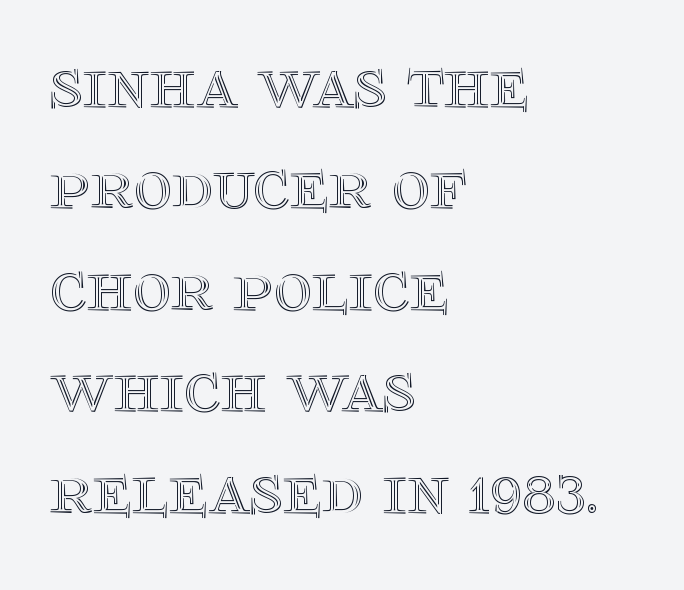
Nothing unusual about the tracking: characters are spaced as the font intends. Characters remain perfectly vertical along every line. These lines stack with their left ends in a neat column. This sample has the flowing, uneven cadence of proportional lettering. Beneath every word, the page is bare.
